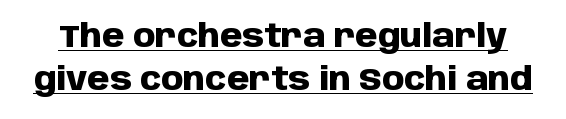
Q: Is the text bold? A: Yes.
Q: Is the text italic (slanted)? A: No, it is upright.
Q: Is the typeface a serif or a sans-serif typeface? A: Sans-serif.
Q: Is the text underlined? A: Yes.
Q: Is the spacing between letters normal or unusually wide? A: Normal.
Q: Is the spacing between lines tight, normal or loose? A: Normal.
Q: Width (condensed, normal, or wide)? A: Normal.
Q: Stroke contrast? A: Low.
Q: x-height? A: Large.
Q: Monospaced? A: No.
